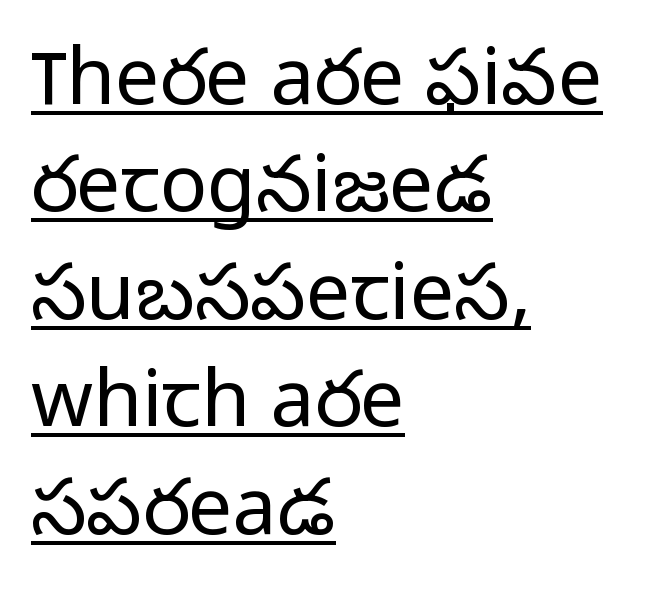
{"serif": "no", "italic": "no", "bold": "no", "weight": "light", "width": "normal", "stroke_contrast": "low", "x_height": "medium", "monospaced": "no", "underline": "yes", "align": "left", "line_spacing": "normal", "line_spacing_ratio": 1.36, "letter_spacing": "normal", "letter_spacing_em": 0.0, "glyph_px": 79}
